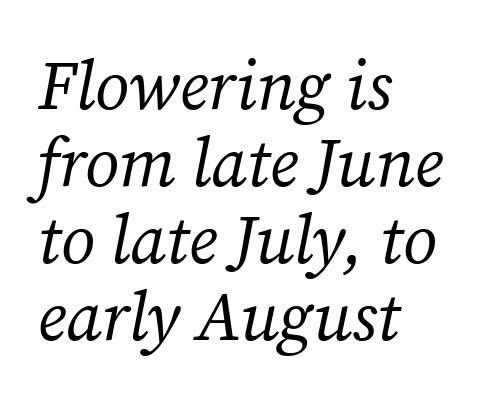
Q: Is the text bold? A: No.
Q: Is the text italic (slanted)? A: Yes, it leans right by about 12 degrees.
Q: Is the typeface a serif or a sans-serif typeface? A: Serif.
Q: Is the text underlined? A: No.
Q: How is the paragraph aligned? A: Left-aligned.
Q: Is the spacing between letters normal or unusually wide? A: Normal.
Q: Is the spacing between lines tight, normal or loose? A: Tight.
Q: Width (condensed, normal, or wide)? A: Normal.
Q: Stroke contrast? A: Medium.
Q: x-height? A: Medium.
Q: Monospaced? A: No.
